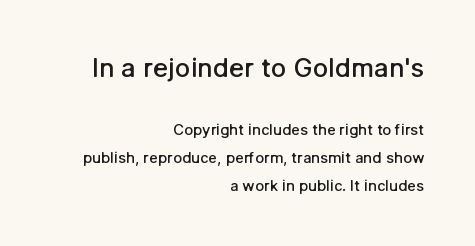
The image shows 26 px text type, upright; set right-aligned, line spacing 1.86x, normal letter spacing, not underlined; the first (top) block is 1.73x larger.
